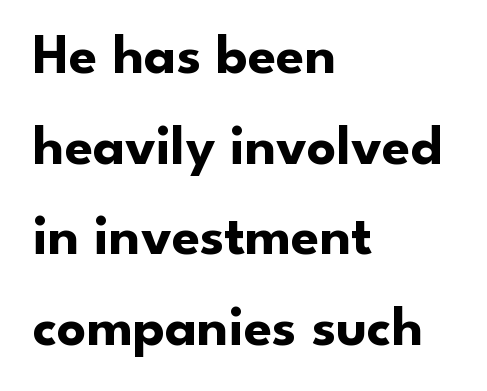
Q: Is the text bold? A: Yes.
Q: Is the text italic (slanted)? A: No, it is upright.
Q: Is the typeface a serif or a sans-serif typeface? A: Sans-serif.
Q: Is the text underlined? A: No.
Q: How is the paragraph aligned? A: Left-aligned.
Q: Is the spacing between letters normal or unusually wide? A: Normal.
Q: Is the spacing between lines tight, normal or loose? A: Normal.
Q: Width (condensed, normal, or wide)? A: Normal.
Q: Stroke contrast? A: Low.
Q: x-height? A: Small.
Q: Monospaced? A: No.
